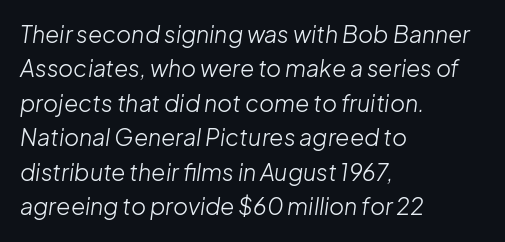
{"italic": "yes", "lean": "right", "slant_degrees": 8, "bold": "no", "underline": "no", "align": "left", "line_spacing": "normal", "line_spacing_ratio": 1.5, "letter_spacing": "normal", "letter_spacing_em": 0.0, "glyph_px": 23}
